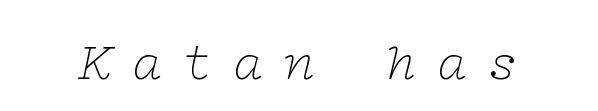
Nobody drew a line under any word here. The text carries the slant typical of an italic or oblique font. A typesetter would call this heavily tracked-out type. Small tapered or slab feet sit at the stroke ends, so this counts as serif.
